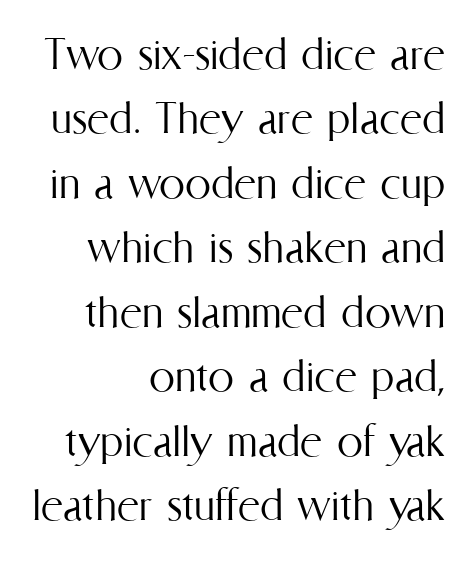
The passage shown has conventional tracking throughout. Quick note: not italic, upright. The setting favours the right margin, as signatures and pull-quotes sometimes do. The letters advance in unequal steps, a hallmark of proportional type. The typesetting does not lean heavy: it is not bold. Descender tails drop into unmarked territory.
